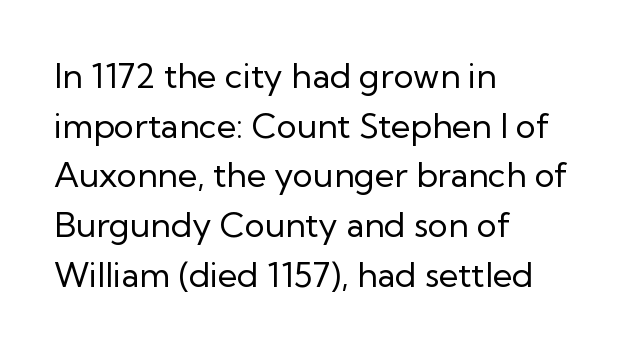
The image shows 34 px regular-weight sans-serif type, upright; set left-aligned, normal line spacing (1.46x), normal letter spacing, not underlined; low stroke contrast and a medium x-height.
